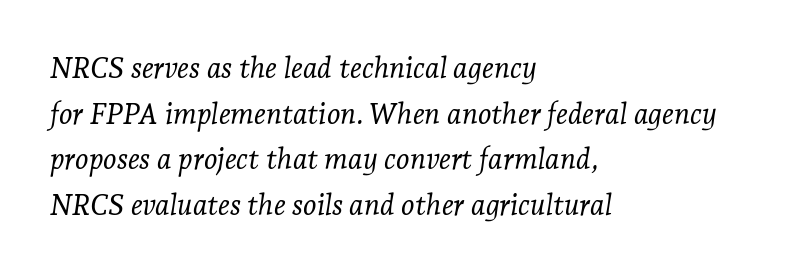
Looks like regular typesetting: each glyph gets only the width it needs. Yep, those are serifs on the letters. Words appear dense and cohesive because spacing is normal. Is the stroke heavy? The answer is a plain regular-or-lighter. Quick note: interline space is typical.
